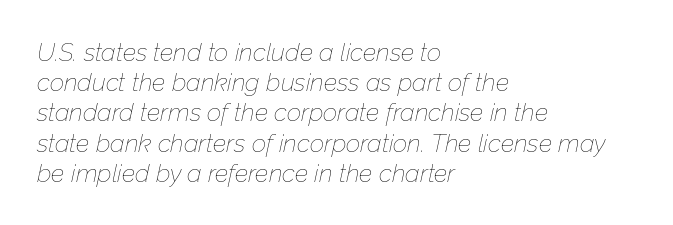
The image shows 25 px text type, italic (leaning right); set left-aligned, line spacing 1.21x, normal letter spacing, not underlined.
